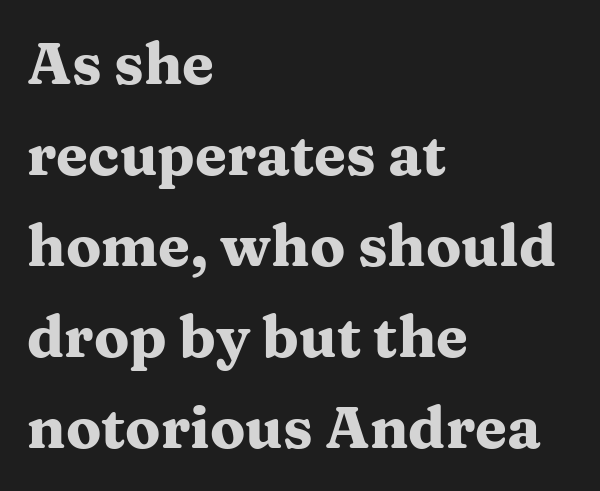
The image shows 58 px heavy, wide serif type, upright; set left-aligned, normal line spacing (1.57x), normal letter spacing, not underlined; medium stroke contrast and a medium x-height.
